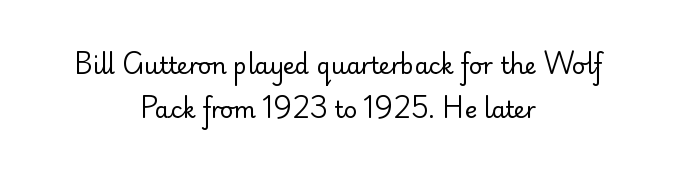
Stems and bowls with no extra thickness — not bold. Rule under the text: the space is simply empty. Tall strokes in this sample are plumb rather than angled. Airy leading.
